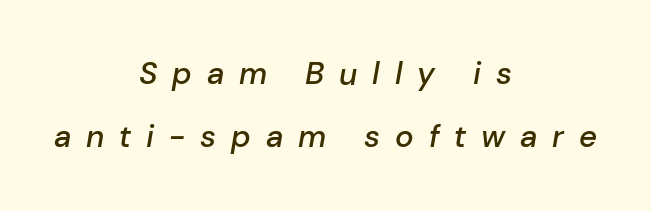
The image shows 31 px semibold type, italic (leaning right); set centered, loose line spacing (2.04x), unusually wide letter spacing (+0.48 em), not underlined; low stroke contrast and a medium x-height.
